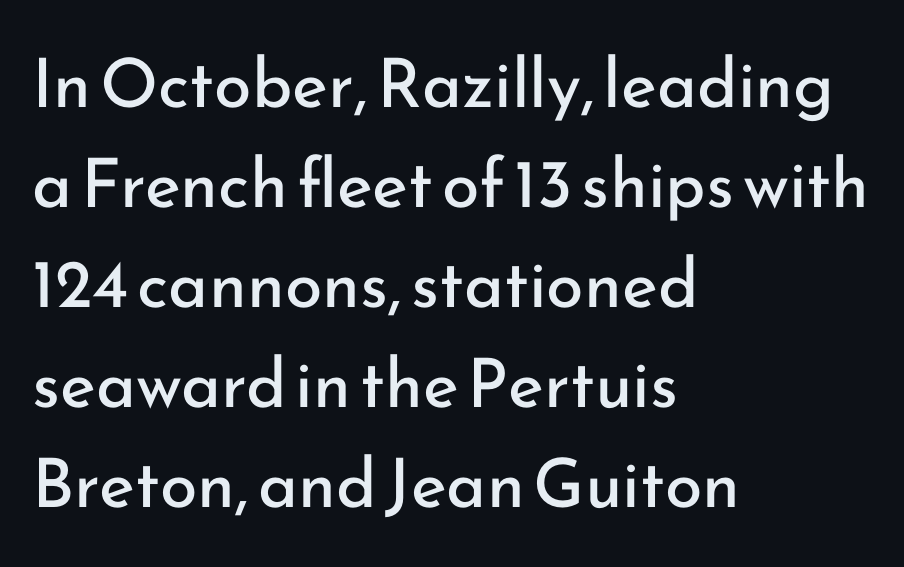
This rendering features lettering with no underline. Letters have the restrained weight of plain body copy at most. Inter-character spacing is left at the font's built-in metrics. Nothing sits at the stroke ends, so this counts as sans-serif. Is this a fixed-width face? No — the glyphs have proportional, varying widths.
